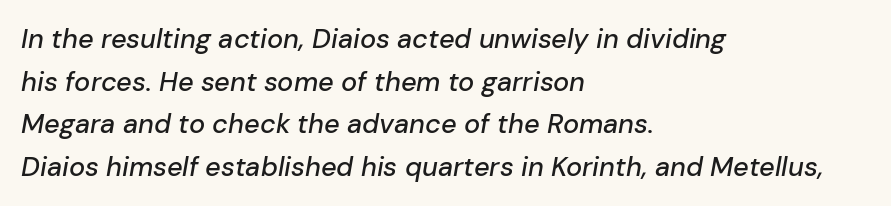
The image shows 27 px text type, italic (leaning right); set left-aligned, normal line spacing (1.58x), normal letter spacing, not underlined.
